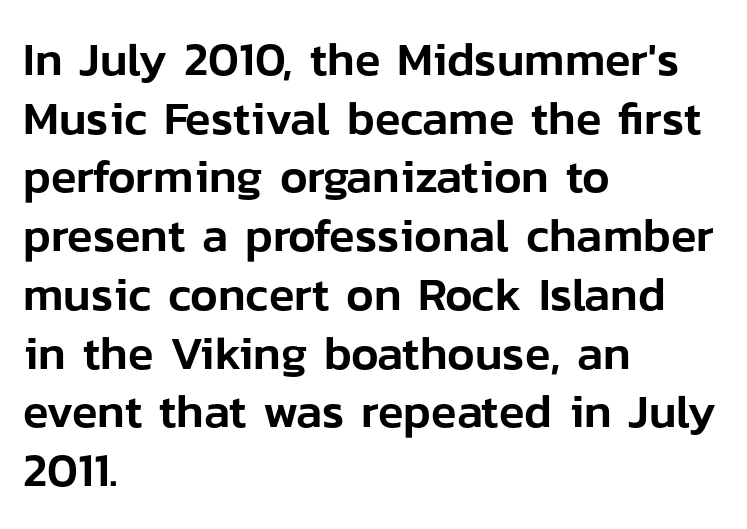
Q: Is the text italic (slanted)? A: No, it is upright.
Q: Is the typeface a serif or a sans-serif typeface? A: Sans-serif.
Q: Is the text underlined? A: No.
Q: How is the paragraph aligned? A: Left-aligned.
Q: Is the spacing between letters normal or unusually wide? A: Normal.
Q: Is the spacing between lines tight, normal or loose? A: Normal.
Q: Width (condensed, normal, or wide)? A: Normal.
Q: Stroke contrast? A: Low.
Q: x-height? A: Medium.
Q: Monospaced? A: No.
